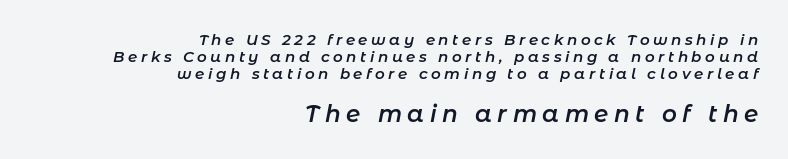
Q: Is the text bold? A: Semi-bold.
Q: Is the text italic (slanted)? A: Yes, it leans right by about 11 degrees.
Q: Is the text underlined? A: No.
Q: How is the paragraph aligned? A: Right-aligned.
Q: Is the spacing between letters normal or unusually wide? A: Unusually wide.
Q: Is the spacing between lines tight, normal or loose? A: Tight.
Q: Which block of text is set in a larger size, the first (top) or the second (bottom)? A: The second (bottom) one.
